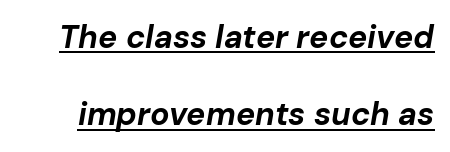
This sample has the flowing, uneven cadence of proportional lettering. The whole block is typeset with a tilt. Baseline-to-baseline distance is far greater than the letter height. Caption: standard tracking, unaltered. Plenty of ink on the page — the face is bold. The words here are underlined.
